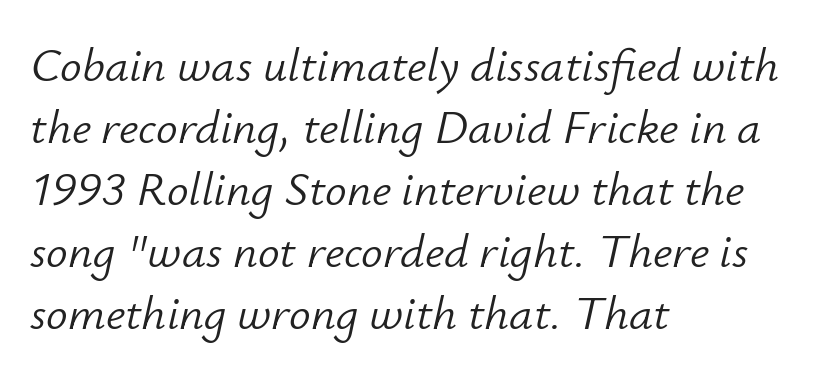
{"italic": "yes", "lean": "right", "slant_degrees": 12, "bold": "no", "weight": "light", "width": "normal", "stroke_contrast": "low", "x_height": "small", "monospaced": "no", "underline": "no", "align": "left", "line_spacing": "normal", "line_spacing_ratio": 1.29, "letter_spacing": "normal", "letter_spacing_em": 0.0, "glyph_px": 48}
